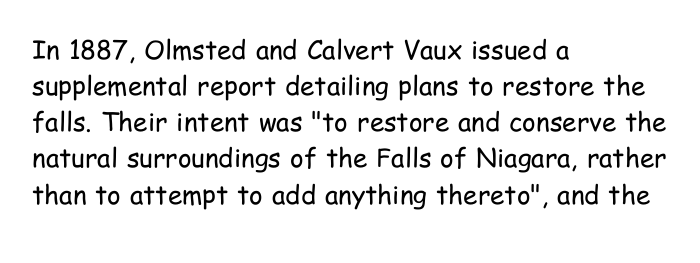
Teacher's note: observe the even left margin — that is flush-left alignment. Students, note that the glyphs here touch the page at normal intervals. Do the letters lean? They stand straight. Descenders hang freely into open space. Stem width sits at or under what a default text font uses.
